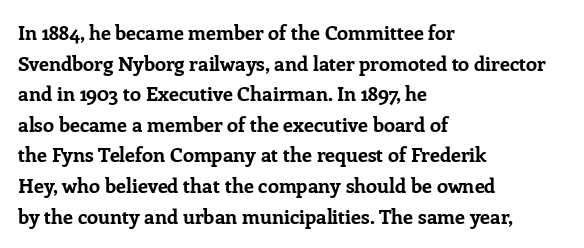
Underlining? Definitely not there. The paragraph has a hard left edge and a soft right edge. A typesetter would mark this as roman, not italic. What weight is shown? A full bold with thick strokes.
